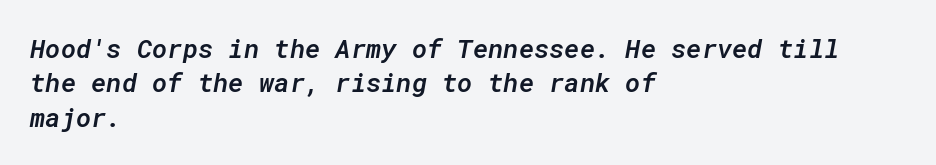
The image shows 26 px text type, italic (leaning right); set left-aligned, normal line spacing (1.32x), normal letter spacing, not underlined.
